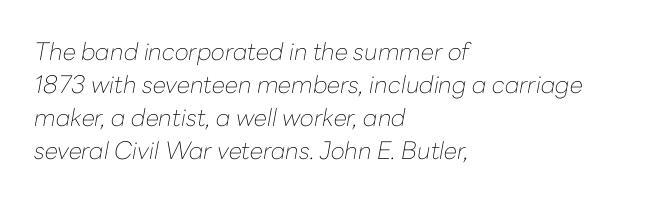
{"italic": "yes", "lean": "right", "slant_degrees": 10, "bold": "no", "underline": "no", "align": "left", "line_spacing": "normal", "line_spacing_ratio": 1.37, "letter_spacing": "normal", "letter_spacing_em": 0.0, "glyph_px": 24}
